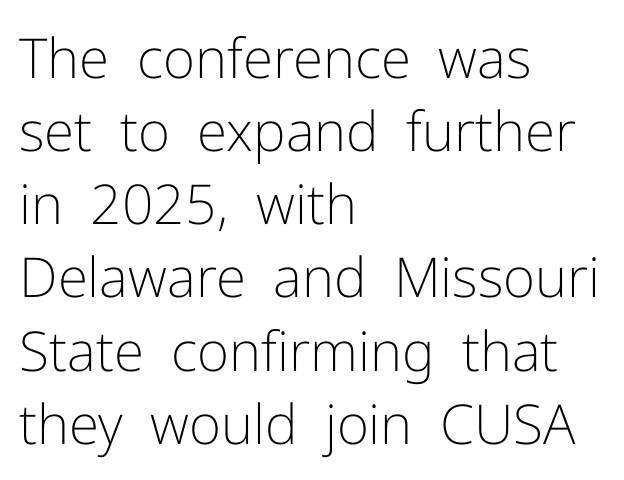
The image shows 55 px light sans-serif type, upright; set left-aligned, normal line spacing (1.33x), normal letter spacing, not underlined; low stroke contrast and a medium x-height.
